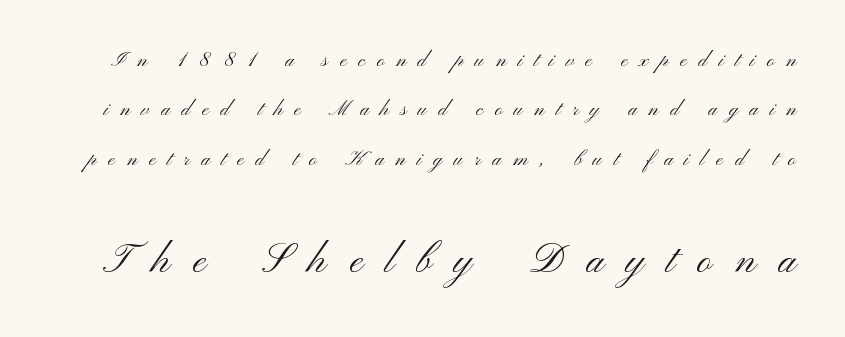
{"serif": "no", "bold": "no", "weight": "light", "width": "wide", "stroke_contrast": "medium", "x_height": "small", "monospaced": "no", "underline": "no", "line_spacing": "loose", "line_spacing_ratio": 1.9, "letter_spacing": "wide", "letter_spacing_em": 0.44, "larger_block": "second", "size_ratio": 1.96, "glyph_px": 51}
